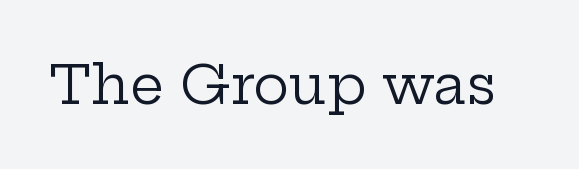
{"serif": "yes", "italic": "no", "bold": "no", "weight": "regular", "width": "wide", "stroke_contrast": "low", "x_height": "medium", "monospaced": "no", "underline": "no", "letter_spacing": "normal", "letter_spacing_em": 0.0, "glyph_px": 54}
